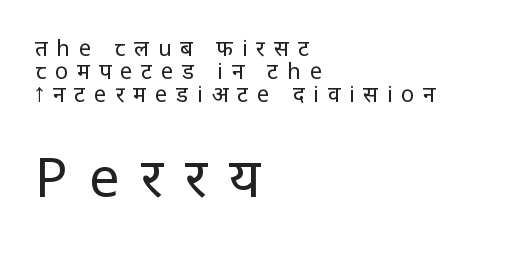
{"serif": "no", "italic": "no", "bold": "no", "weight": "regular", "width": "normal", "stroke_contrast": "low", "x_height": "large", "monospaced": "no", "underline": "no", "align": "left", "line_spacing": "tight", "line_spacing_ratio": 1.05, "letter_spacing": "wide", "letter_spacing_em": 0.4, "larger_block": "second", "size_ratio": 2.45, "glyph_px": 54}
